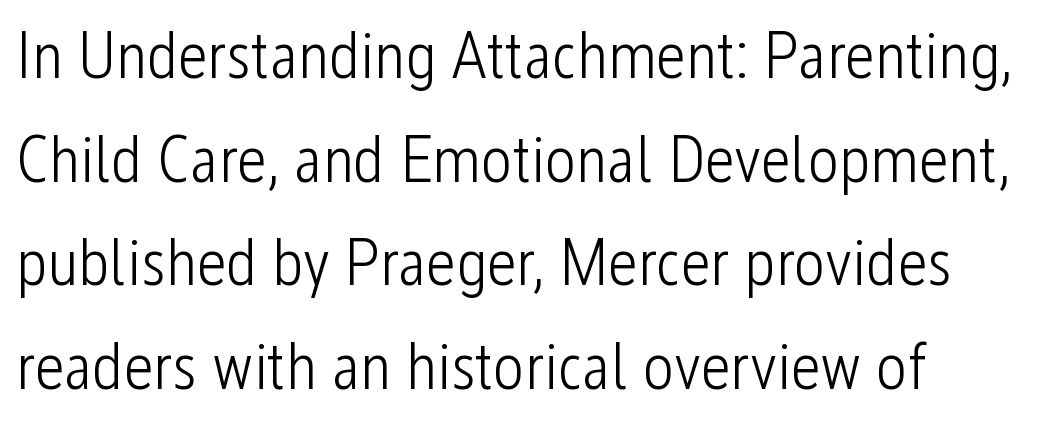
{"serif": "no", "italic": "no", "bold": "no", "weight": "light", "width": "condensed", "stroke_contrast": "low", "x_height": "medium", "monospaced": "no", "underline": "no", "align": "left", "line_spacing": "normal", "line_spacing_ratio": 1.57, "letter_spacing": "normal", "letter_spacing_em": 0.0, "glyph_px": 66}
